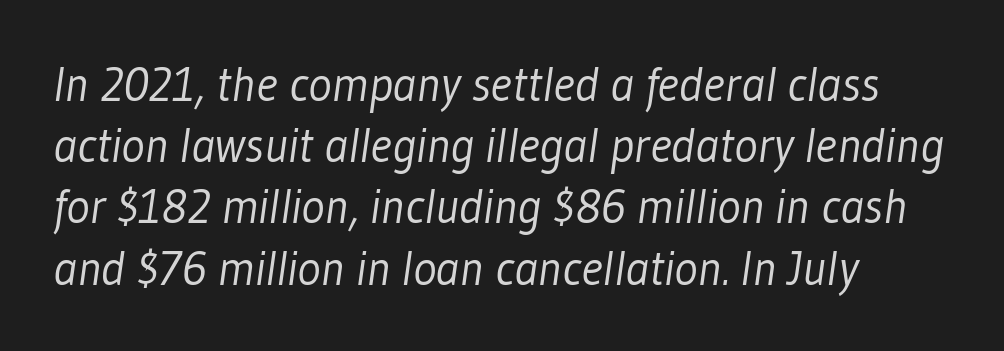
The image shows 49 px light, condensed sans-serif type; set left-aligned, normal line spacing (1.25x), normal letter spacing, not underlined; low stroke contrast and a medium x-height.
